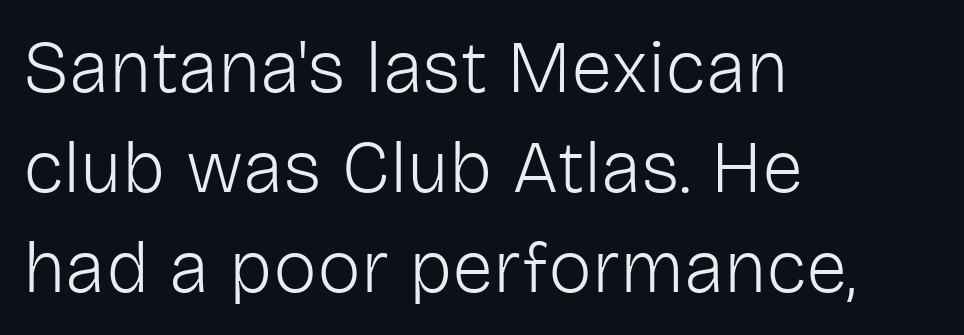
{"serif": "no", "italic": "no", "bold": "no", "weight": "light", "width": "normal", "stroke_contrast": "low", "x_height": "medium", "monospaced": "no", "underline": "no", "align": "left", "line_spacing": "normal", "line_spacing_ratio": 1.35, "letter_spacing": "normal", "letter_spacing_em": 0.0, "glyph_px": 74}
